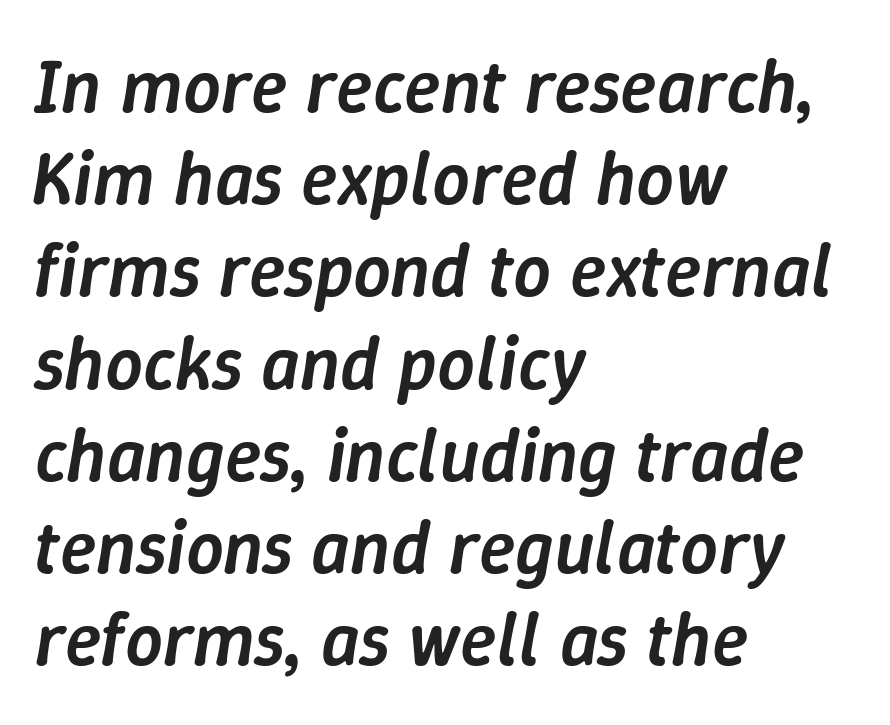
Q: Is the text bold? A: Semi-bold.
Q: Is the text italic (slanted)? A: Yes, it leans right by about 9 degrees.
Q: Is the text underlined? A: No.
Q: How is the paragraph aligned? A: Left-aligned.
Q: Is the spacing between letters normal or unusually wide? A: Normal.
Q: Width (condensed, normal, or wide)? A: Normal.
Q: Stroke contrast? A: Low.
Q: x-height? A: Medium.
Q: Monospaced? A: No.
